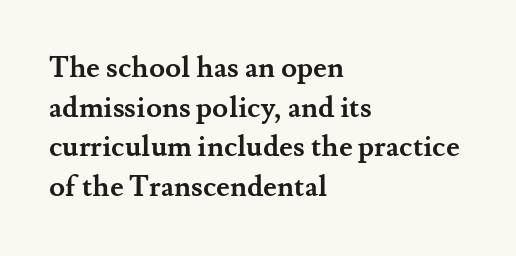
The image shows 29 px semibold serif type, upright; set left-aligned, normal line spacing (1.37x), normal letter spacing, not underlined; medium stroke contrast and a small x-height.
